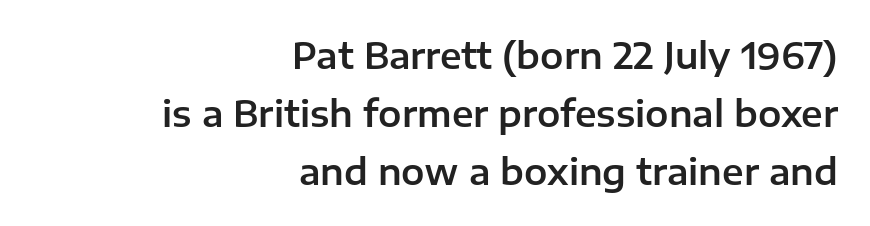
{"serif": "no", "italic": "no", "width": "normal", "stroke_contrast": "low", "x_height": "medium", "monospaced": "no", "underline": "no", "align": "right", "line_spacing": "normal", "line_spacing_ratio": 1.66, "letter_spacing": "normal", "letter_spacing_em": 0.0, "glyph_px": 35}
